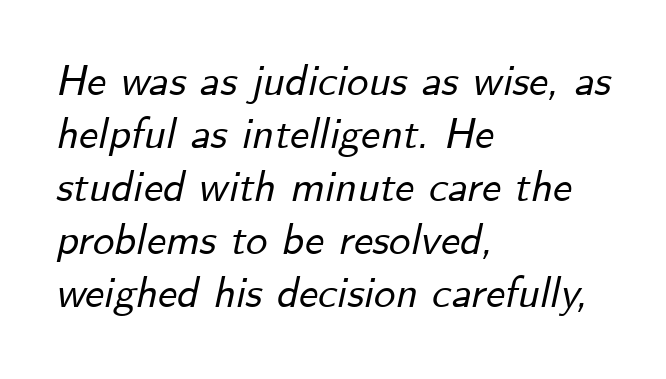
The image shows 43 px text type, italic (leaning right); set left-aligned, line spacing 1.23x, normal letter spacing, not underlined; low stroke contrast and a small x-height.
